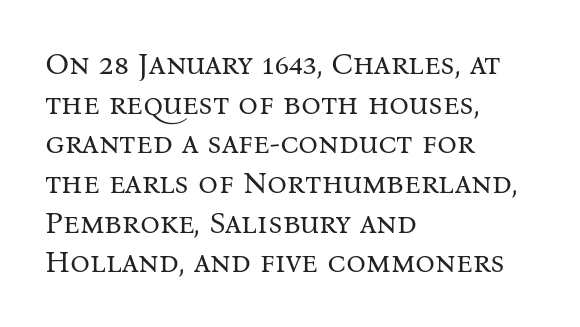
The image shows 31 px regular-weight serif type, upright; set left-aligned, normal line spacing (1.28x), normal letter spacing, not underlined; medium stroke contrast and a medium x-height.
